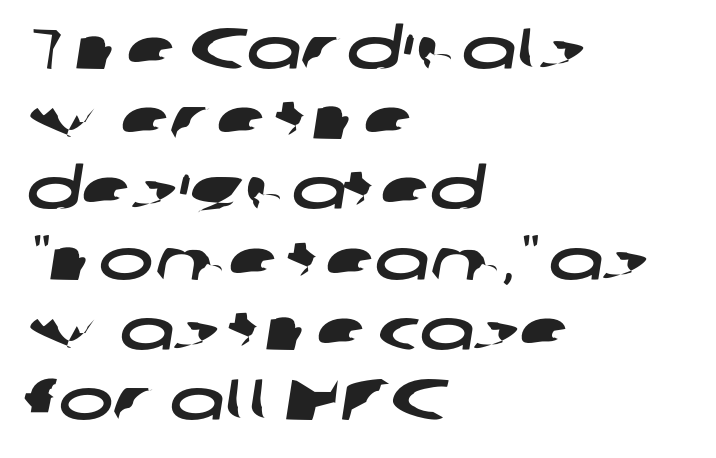
The image shows 58 px wide sans-serif type; set left-aligned, line spacing 1.21x, normal letter spacing, not underlined; low stroke contrast and a medium x-height.
